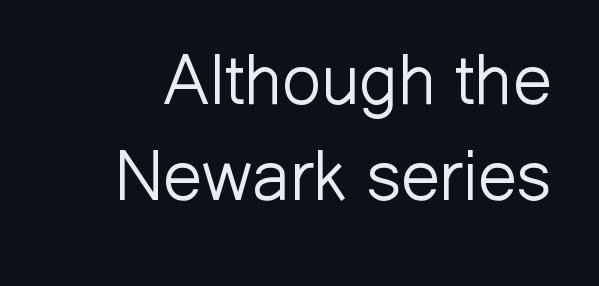
Summary of vertical rhythm: regular, with standard interline spacing. The foot of each line stays bare and open. The passage shown has conventional tracking throughout. Tall strokes in this sample are plumb rather than angled.
